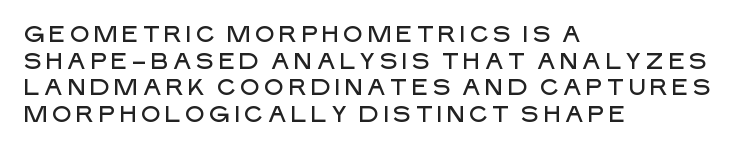
The image shows 23 px text type, upright; set left-aligned, line spacing 1.16x, not underlined.
